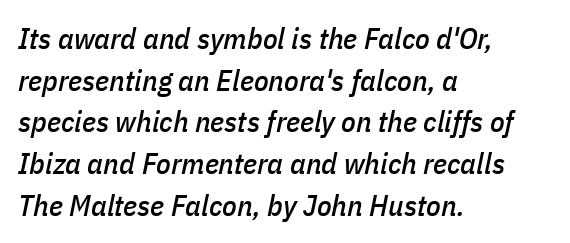
Q: Is the text italic (slanted)? A: Yes, it leans right by about 11 degrees.
Q: Is the text underlined? A: No.
Q: How is the paragraph aligned? A: Left-aligned.
Q: Is the spacing between letters normal or unusually wide? A: Normal.
Q: Is the spacing between lines tight, normal or loose? A: Normal.
Q: Width (condensed, normal, or wide)? A: Condensed.
Q: Stroke contrast? A: Low.
Q: x-height? A: Medium.
Q: Monospaced? A: No.
